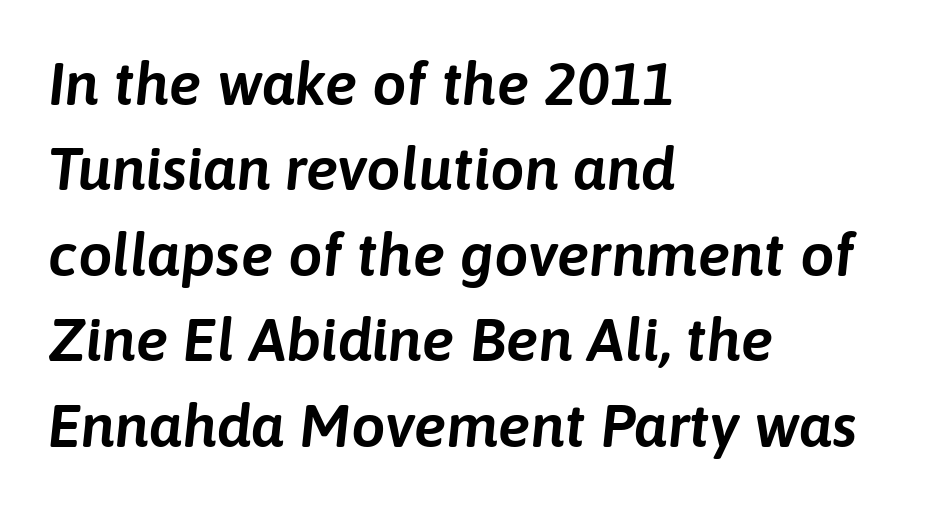
Q: Is the text italic (slanted)? A: Yes, it leans right by about 6 degrees.
Q: Is the text underlined? A: No.
Q: How is the paragraph aligned? A: Left-aligned.
Q: Is the spacing between letters normal or unusually wide? A: Normal.
Q: Is the spacing between lines tight, normal or loose? A: Normal.
Q: Width (condensed, normal, or wide)? A: Normal.
Q: Stroke contrast? A: Low.
Q: x-height? A: Medium.
Q: Monospaced? A: No.
